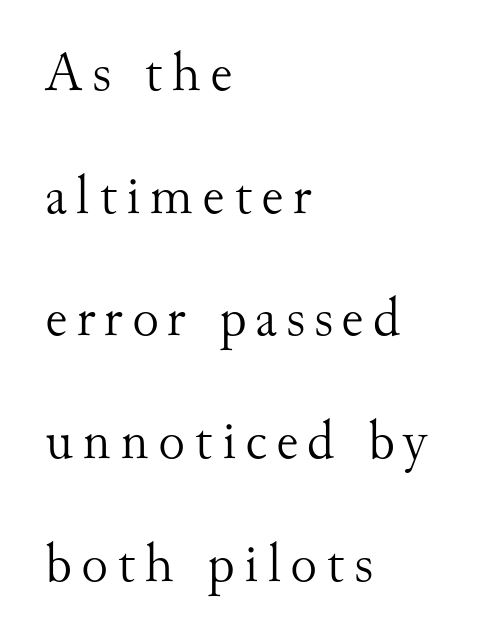
Q: Is the text bold? A: No.
Q: Is the text italic (slanted)? A: No, it is upright.
Q: Is the typeface a serif or a sans-serif typeface? A: Serif.
Q: Is the text underlined? A: No.
Q: How is the paragraph aligned? A: Left-aligned.
Q: Is the spacing between lines tight, normal or loose? A: Loose.
Q: Width (condensed, normal, or wide)? A: Normal.
Q: Stroke contrast? A: Medium.
Q: x-height? A: Small.
Q: Monospaced? A: No.
